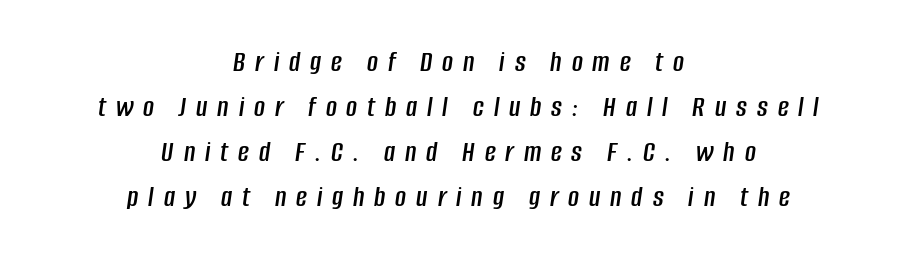
{"italic": "yes", "lean": "right", "slant_degrees": 8, "width": "condensed", "stroke_contrast": "low", "x_height": "large", "monospaced": "no", "underline": "no", "align": "center", "line_spacing": "normal", "line_spacing_ratio": 1.5, "letter_spacing": "wide", "letter_spacing_em": 0.33, "glyph_px": 30}
